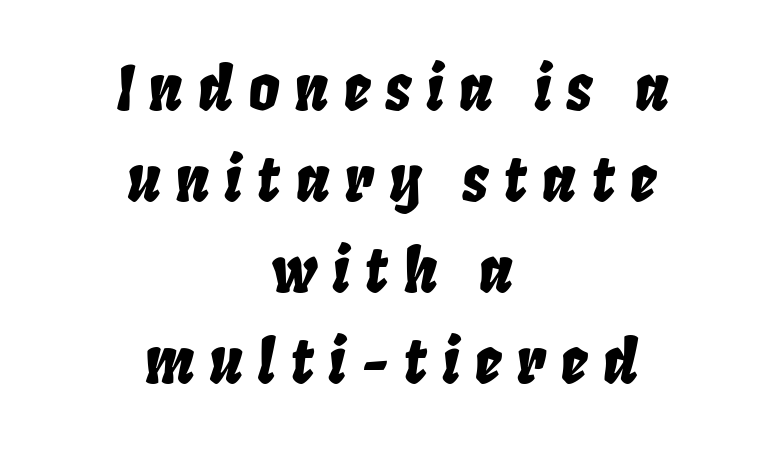
Only glyphs here, with clear space below each row. The space between consecutive lines is moderate. The typesetter chose a symmetrical, centered arrangement here. Caption: expanded tracking, letters set apart.
